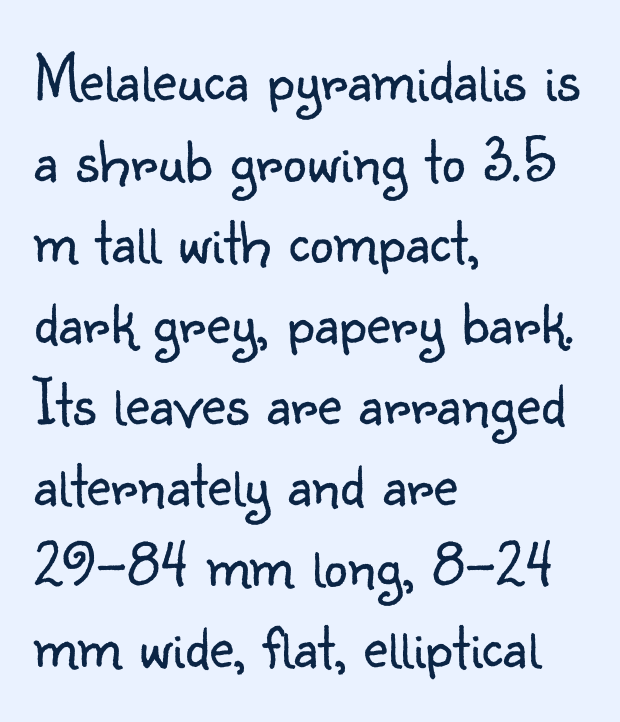
Q: Is the text bold? A: No.
Q: Is the text italic (slanted)? A: No, it is upright.
Q: Is the typeface a serif or a sans-serif typeface? A: Sans-serif.
Q: Is the text underlined? A: No.
Q: How is the paragraph aligned? A: Left-aligned.
Q: Is the spacing between letters normal or unusually wide? A: Normal.
Q: Width (condensed, normal, or wide)? A: Normal.
Q: Stroke contrast? A: Low.
Q: x-height? A: Small.
Q: Monospaced? A: No.
